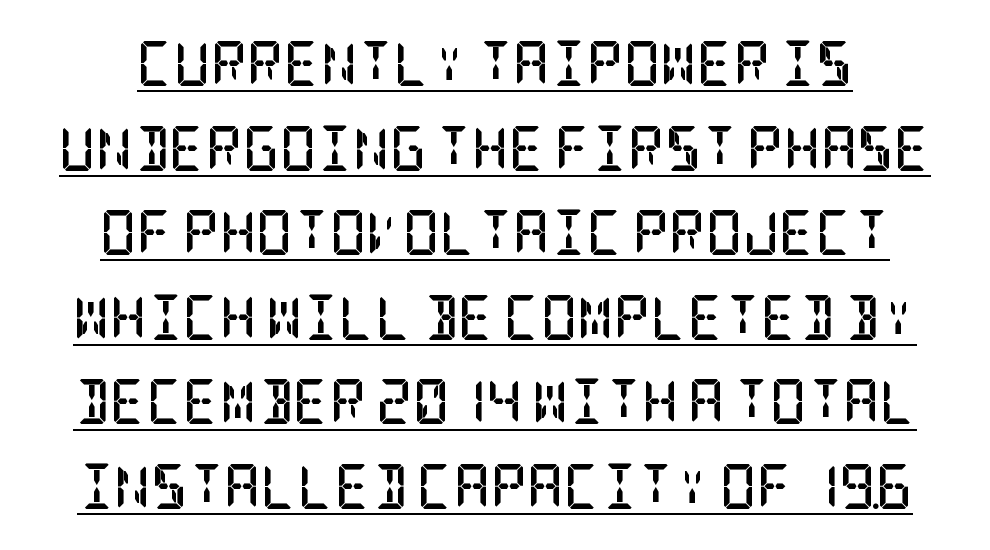
{"serif": "yes", "italic": "no", "bold": "yes", "weight": "semibold", "width": "condensed", "stroke_contrast": "low", "x_height": "large", "underline": "yes", "line_spacing_ratio": 1.88, "letter_spacing": "normal", "letter_spacing_em": 0.0, "glyph_px": 45}
